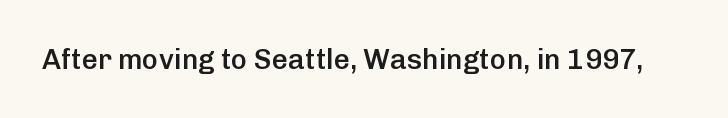
Q: Is the text bold? A: Semi-bold.
Q: Is the text italic (slanted)? A: No, it is upright.
Q: Is the typeface a serif or a sans-serif typeface? A: Sans-serif.
Q: Is the text underlined? A: No.
Q: Is the spacing between letters normal or unusually wide? A: Normal.
Q: Width (condensed, normal, or wide)? A: Normal.
Q: Stroke contrast? A: Low.
Q: x-height? A: Medium.
Q: Monospaced? A: No.
